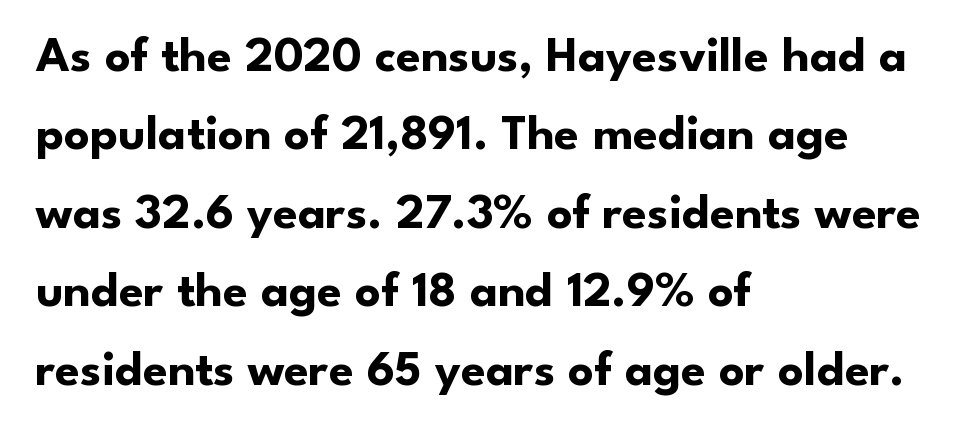
{"serif": "no", "italic": "no", "bold": "yes", "weight": "bold", "width": "normal", "stroke_contrast": "low", "x_height": "small", "monospaced": "no", "underline": "no", "align": "left", "line_spacing": "normal", "line_spacing_ratio": 1.57, "letter_spacing": "normal", "letter_spacing_em": 0.0, "glyph_px": 50}
